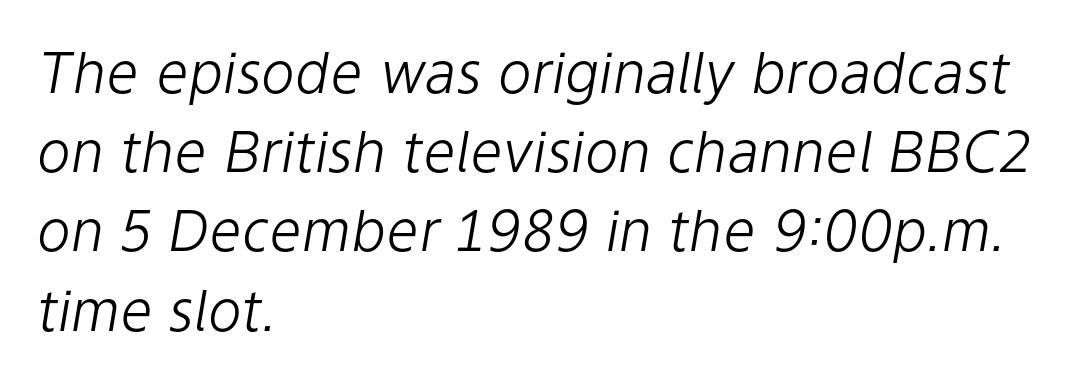
{"italic": "yes", "lean": "right", "slant_degrees": 9, "bold": "no", "weight": "light", "width": "normal", "stroke_contrast": "low", "x_height": "medium", "monospaced": "no", "underline": "no", "align": "left", "line_spacing": "normal", "line_spacing_ratio": 1.39, "letter_spacing": "normal", "letter_spacing_em": 0.0, "glyph_px": 57}
